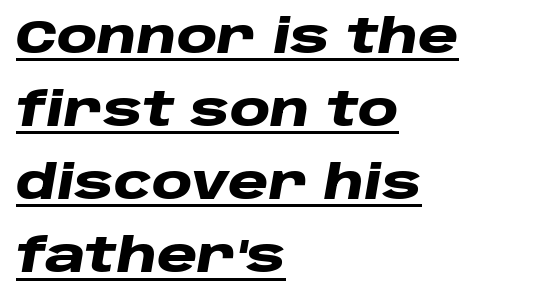
Does the weight exceed regular? Yes, all the way to bold. The line texture is even and compact thanks to regular tracking. Rendered with sloped, italic letterforms. Left-aligned paragraph, ragged on the right. Normally led — the rows are evenly, conventionally spaced.
